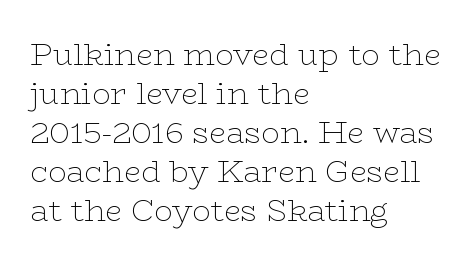
{"serif": "yes", "italic": "no", "bold": "no", "weight": "thin", "width": "wide", "stroke_contrast": "low", "x_height": "medium", "monospaced": "no", "underline": "no", "align": "left", "line_spacing": "normal", "line_spacing_ratio": 1.26, "letter_spacing": "normal", "letter_spacing_em": 0.0, "glyph_px": 31}
